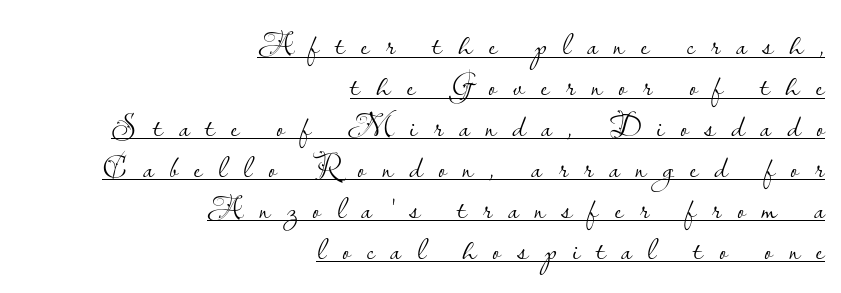
The image shows 33 px light sans-serif type; set right-aligned, line spacing 1.24x, unusually wide letter spacing (+0.49 em), underlined; low stroke contrast and a small x-height.
